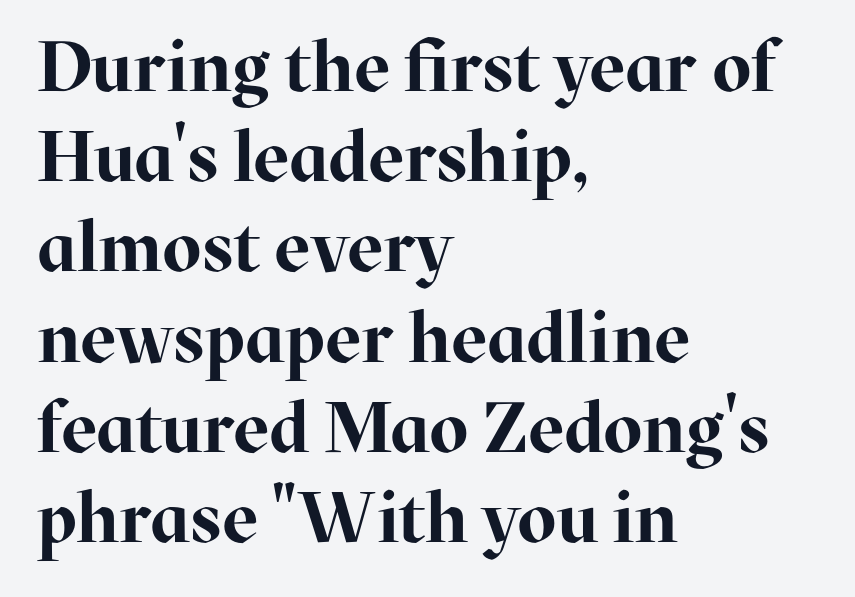
Q: Is the text bold? A: Yes.
Q: Is the text italic (slanted)? A: No, it is upright.
Q: Is the typeface a serif or a sans-serif typeface? A: Serif.
Q: Is the text underlined? A: No.
Q: How is the paragraph aligned? A: Left-aligned.
Q: Is the spacing between letters normal or unusually wide? A: Normal.
Q: Is the spacing between lines tight, normal or loose? A: Normal.
Q: Width (condensed, normal, or wide)? A: Normal.
Q: Stroke contrast? A: High.
Q: x-height? A: Medium.
Q: Monospaced? A: No.
